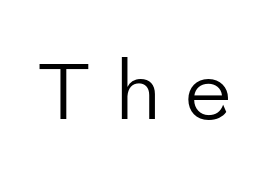
Heft: none added — not bold. Between one letter and the next there's a generous, obvious gap. Do the letters lean? They stand straight. Nothing sits at the stroke ends, so this counts as sans-serif.
